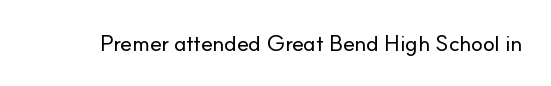
The image shows 22 px text type, upright; set normal letter spacing, not underlined.
